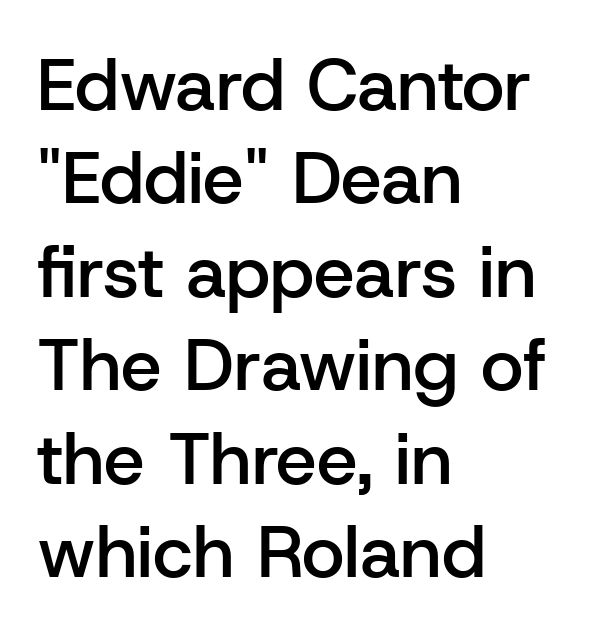
The passage shown is semibold, sitting just below true bold. The type family on display is of the sans-serif kind. Is this a fixed-width face? No — the glyphs have proportional, varying widths. This rendering leaves character spacing at its baseline value. Leading matches the norm, producing a regular column. Line beginnings align vertically; line endings do not.
